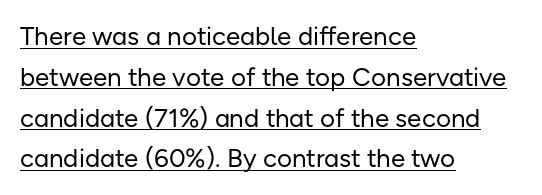
{"italic": "no", "bold": "no", "underline": "yes", "align": "left", "line_spacing": "normal", "line_spacing_ratio": 1.57, "letter_spacing": "normal", "letter_spacing_em": 0.0, "glyph_px": 26}
